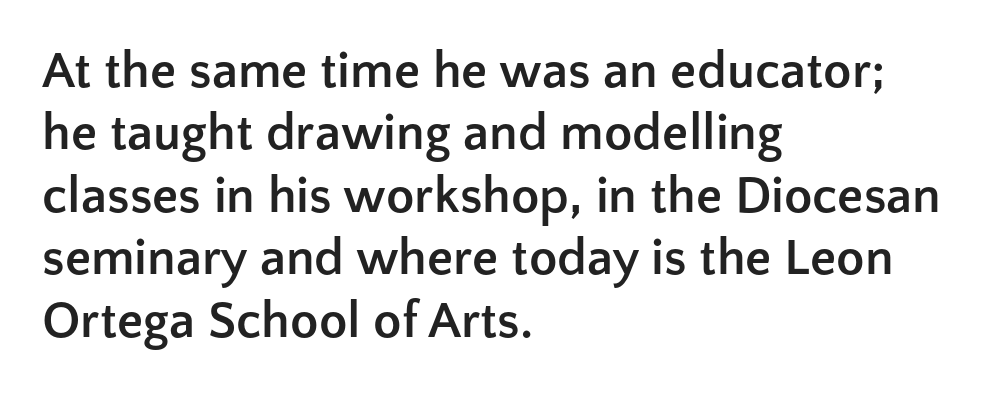
As a designer I'd log this as weight 700, bold. Rule under the text: the space is simply empty. These lines are rendered in a variable-pitch font. This is roman type, the default non-slanted kind.
